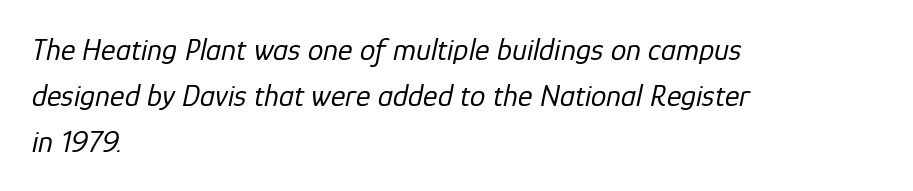
Q: Is the text bold? A: No.
Q: Is the text italic (slanted)? A: Yes, it leans right by about 12 degrees.
Q: Is the text underlined? A: No.
Q: How is the paragraph aligned? A: Left-aligned.
Q: Is the spacing between letters normal or unusually wide? A: Normal.
Q: Is the spacing between lines tight, normal or loose? A: Normal.
Q: Width (condensed, normal, or wide)? A: Normal.
Q: Stroke contrast? A: Low.
Q: x-height? A: Medium.
Q: Monospaced? A: No.
